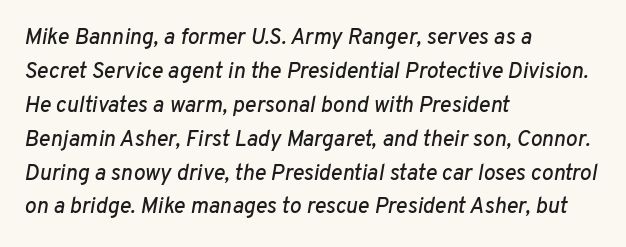
Q: Is the text italic (slanted)? A: Yes, it leans right by about 10 degrees.
Q: Is the text underlined? A: No.
Q: How is the paragraph aligned? A: Left-aligned.
Q: Is the spacing between letters normal or unusually wide? A: Normal.
Q: Is the spacing between lines tight, normal or loose? A: Normal.
